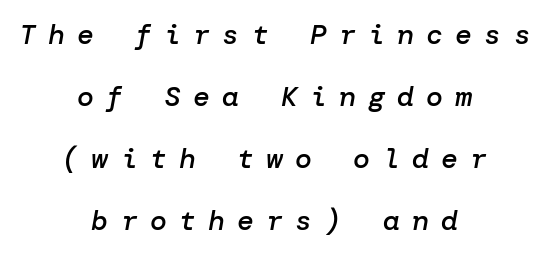
Line starts and ends both wander, symmetrically. On the weight axis this lands at semibold, roughly 600. The lettering tilts uniformly, giving the passage an italic look. This sample uses expanded letter spacing, leaving extra air between glyphs. Is there much room between lines? Yes — plenty of vertical air separates them. The zone under the glyphs is completely vacant.
